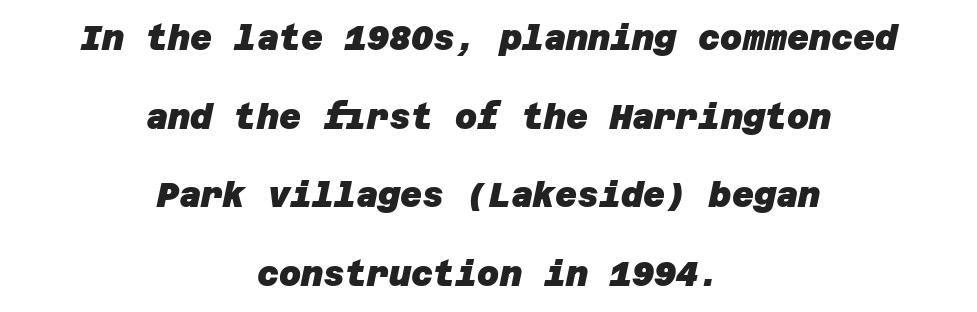
Typesetter's note: full bold, strokes at maximum text heaviness. This rendering uses center alignment, leaving both contours irregular but symmetric. Descenders hang freely into open space. How are the letters spaced? Ordinarily, with no added tracking. What kind of face is this? One without serifs — a sans.
